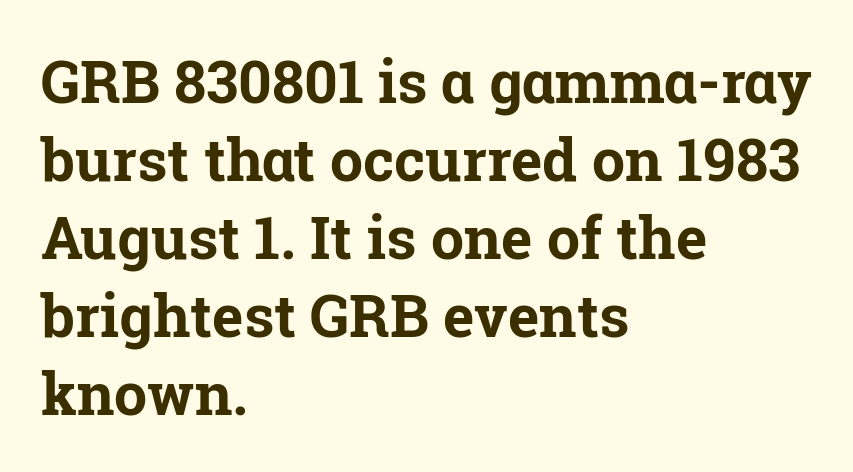
{"serif": "yes", "italic": "no", "bold": "yes", "weight": "bold", "width": "normal", "stroke_contrast": "low", "x_height": "medium", "monospaced": "no", "underline": "no", "align": "left", "line_spacing": "normal", "line_spacing_ratio": 1.32, "letter_spacing": "normal", "letter_spacing_em": 0.0, "glyph_px": 59}
